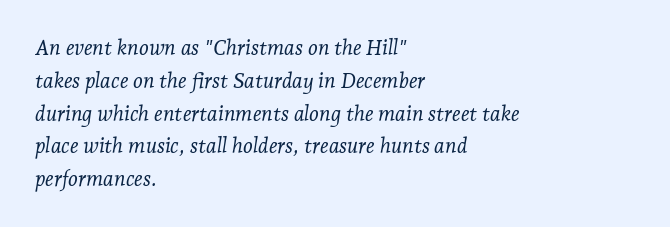
{"italic": "yes", "lean": "right", "slant_degrees": 7, "bold": "no", "underline": "no", "align": "left", "line_spacing": "normal", "line_spacing_ratio": 1.56, "letter_spacing": "normal", "letter_spacing_em": 0.0, "glyph_px": 21}
